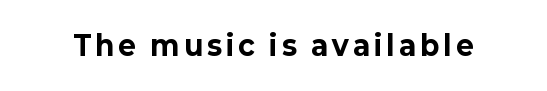
The lettering holds an erect, upright posture throughout. Check the space under the baseline: it is left empty. Does the weight exceed regular? Yes, all the way to bold.
